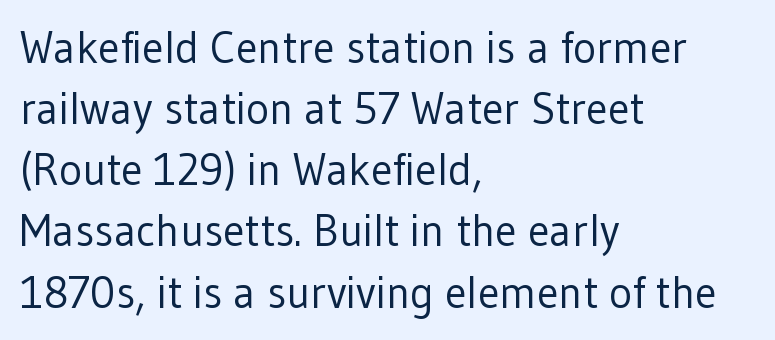
The paragraph shown leans on its left margin. The type is set solid horizontally, with unmodified tracking. The font is comparable to plain body text, perhaps lighter. Think of a printed novel: that variable character pitch is what you see here. The typeface chosen for these lines omits serifs. This is roman type, the default non-slanted kind.
